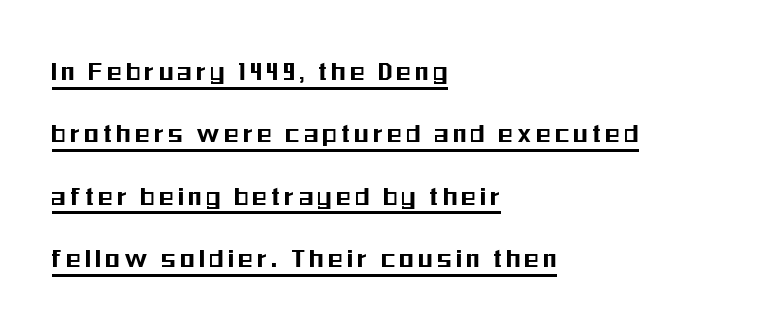
{"serif": "no", "italic": "no", "width": "condensed", "stroke_contrast": "medium", "x_height": "medium", "monospaced": "no", "underline": "yes", "align": "left", "line_spacing": "loose", "line_spacing_ratio": 2.15, "glyph_px": 29}
